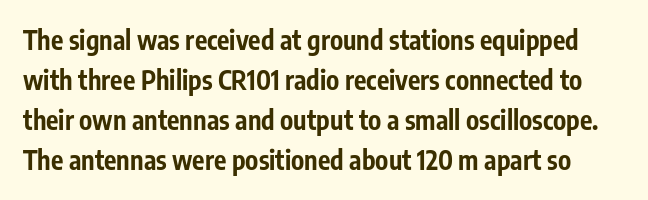
Does the leading feel generous? No, just average. Characters remain perfectly vertical along every line. Compared with an ordinary text face, these strokes are far heavier — a full bold. Look at the tracking — it's just the regular setting, nothing added.
